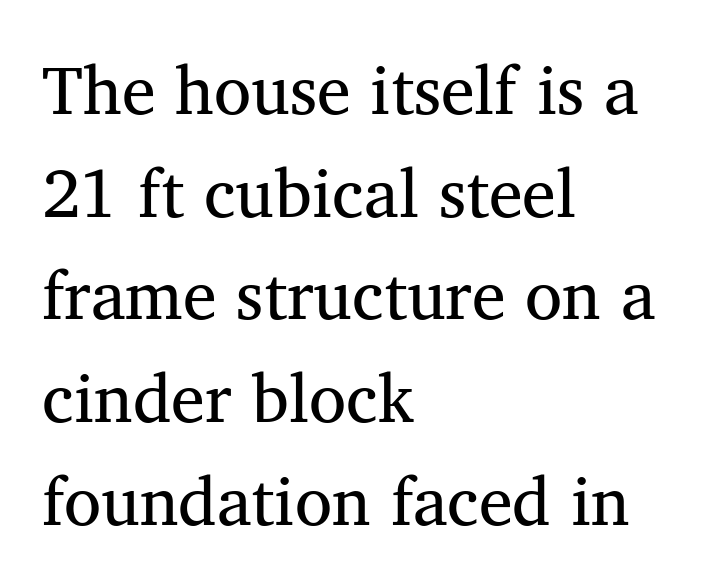
{"serif": "yes", "italic": "no", "bold": "no", "weight": "regular", "width": "normal", "stroke_contrast": "medium", "x_height": "medium", "monospaced": "no", "underline": "no", "align": "left", "line_spacing": "normal", "line_spacing_ratio": 1.51, "letter_spacing": "normal", "letter_spacing_em": 0.0, "glyph_px": 68}
